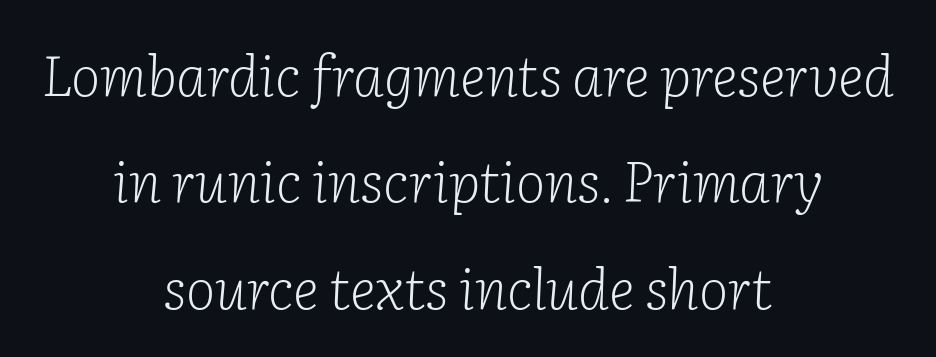
The image shows 56 px light serif type, italic (leaning right); set centered, loose line spacing (1.9x), normal letter spacing, not underlined; low stroke contrast and a medium x-height.
